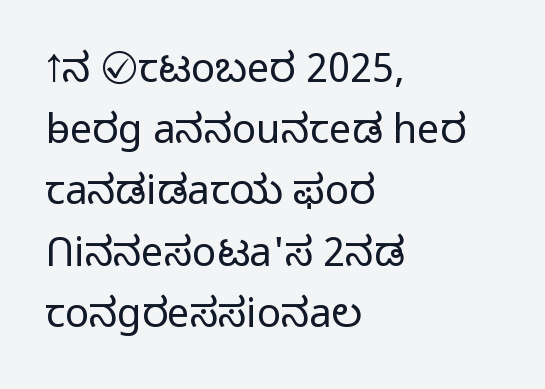
The image shows 40 px light sans-serif type, upright; set left-aligned, normal line spacing (1.53x), normal letter spacing, not underlined; low stroke contrast and a medium x-height.
